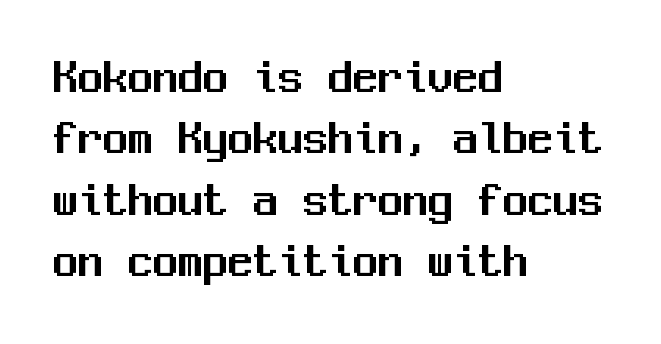
{"serif": "no", "italic": "no", "width": "normal", "stroke_contrast": "medium", "x_height": "medium", "monospaced": "yes", "underline": "no", "align": "left", "line_spacing_ratio": 1.23, "letter_spacing": "normal", "letter_spacing_em": 0.0, "glyph_px": 50}
